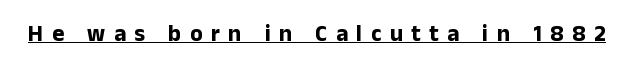
The image shows 23 px bold type, upright; set unusually wide letter spacing (+0.37 em), underlined.
